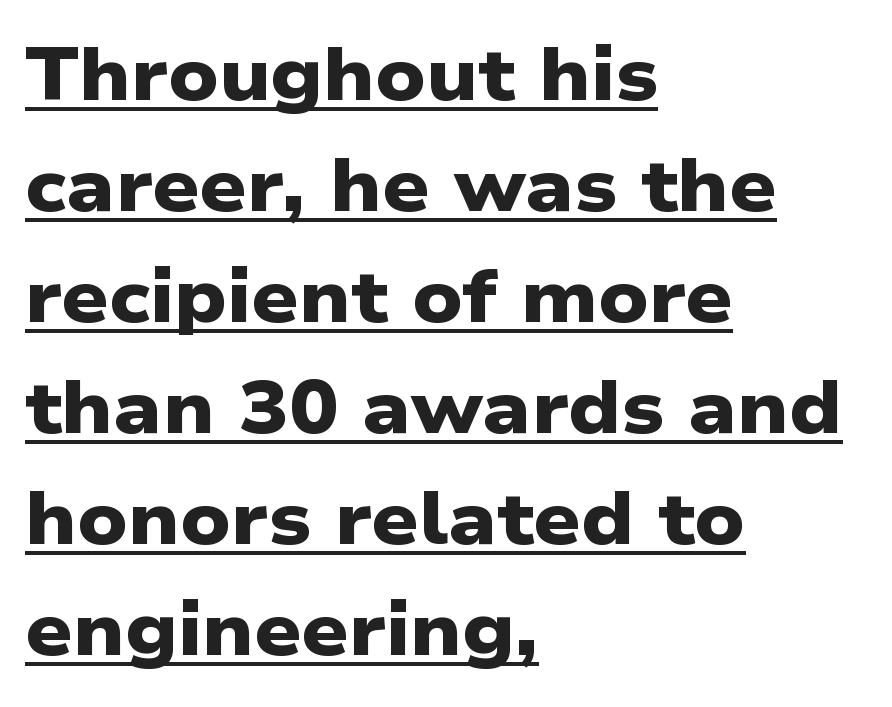
{"serif": "no", "bold": "yes", "weight": "heavy", "width": "wide", "stroke_contrast": "low", "x_height": "medium", "monospaced": "no", "underline": "yes", "align": "left", "line_spacing": "normal", "line_spacing_ratio": 1.5, "letter_spacing": "normal", "letter_spacing_em": 0.0, "glyph_px": 74}
